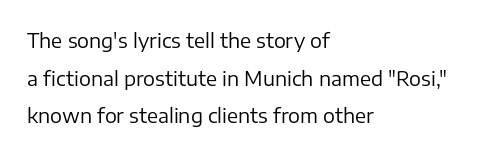
If you drew a line through each stem, it would be perfectly vertical. If you drew a ruler down the left edge, every line would touch it. Honestly, the letter spacing is just normal — you wouldn't notice it. The glyphs are unaccompanied by any horizontal stroke below them. Weight class: somewhere from thin through regular.
